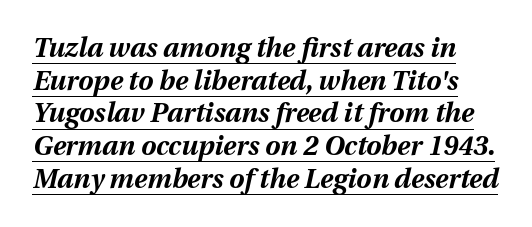
Q: Is the text bold? A: Yes.
Q: Is the text italic (slanted)? A: Yes, it leans right by about 12 degrees.
Q: Is the text underlined? A: Yes.
Q: Is the spacing between letters normal or unusually wide? A: Normal.
